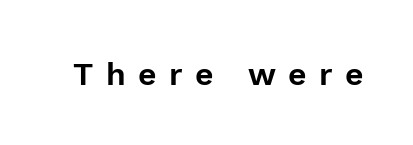
{"serif": "no", "italic": "no", "width": "normal", "x_height": "medium", "monospaced": "no", "underline": "no", "letter_spacing": "wide", "letter_spacing_em": 0.39, "glyph_px": 32}
